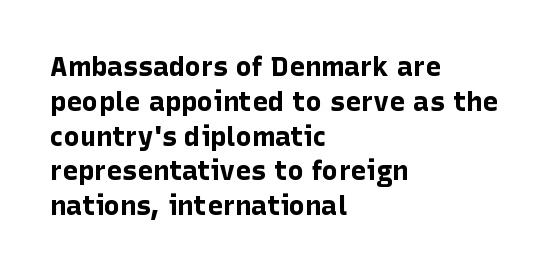
The words here are not underlined. Style check: upright. Typesetter's note: full bold, strokes at maximum text heaviness. Left-aligned paragraph, ragged on the right. One glance says typical: line gaps are just what's usual. Look at the tracking — it's just the regular setting, nothing added.
